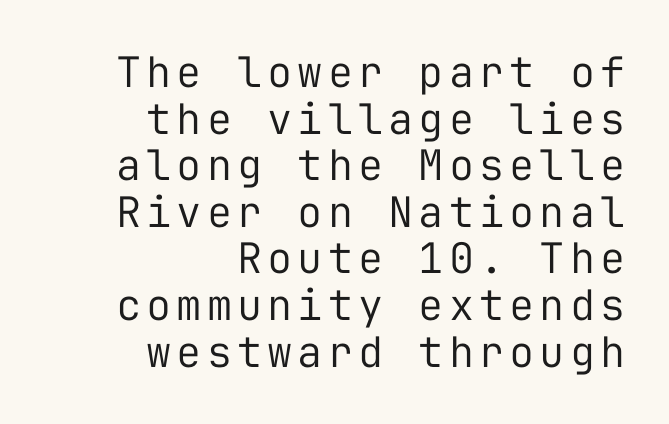
Q: Is the text bold? A: No.
Q: Is the text italic (slanted)? A: No, it is upright.
Q: Is the typeface a serif or a sans-serif typeface? A: Sans-serif.
Q: Is the text underlined? A: No.
Q: How is the paragraph aligned? A: Right-aligned.
Q: Is the spacing between lines tight, normal or loose? A: Tight.
Q: Width (condensed, normal, or wide)? A: Normal.
Q: Stroke contrast? A: Low.
Q: x-height? A: Medium.
Q: Monospaced? A: Yes.
